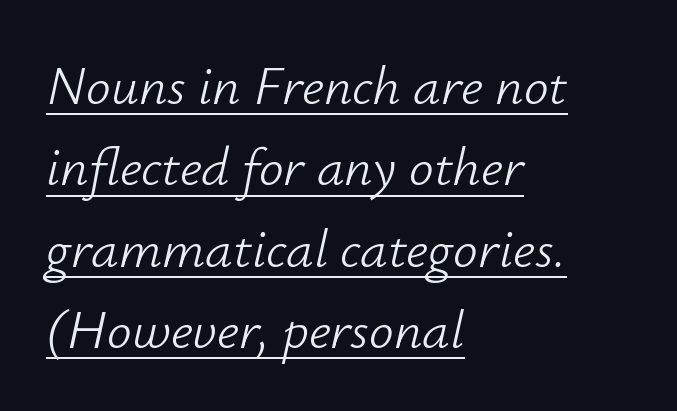
{"italic": "yes", "lean": "right", "slant_degrees": 12, "bold": "no", "weight": "light", "width": "normal", "stroke_contrast": "low", "x_height": "small", "monospaced": "no", "underline": "yes", "align": "left", "line_spacing": "normal", "line_spacing_ratio": 1.48, "letter_spacing": "normal", "letter_spacing_em": 0.0, "glyph_px": 55}
